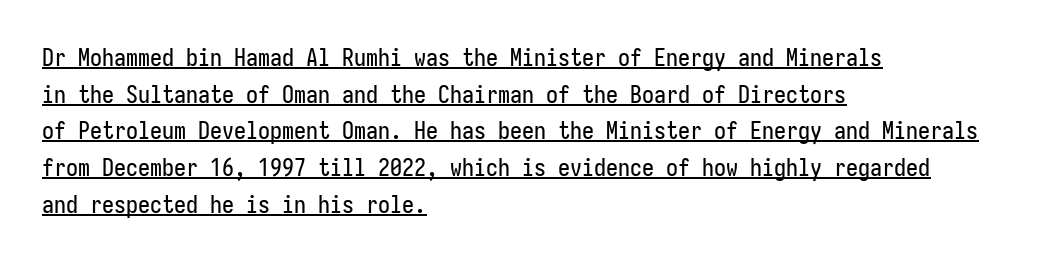
The image shows 24 px text type, upright; set left-aligned, normal line spacing (1.53x), normal letter spacing, underlined.
